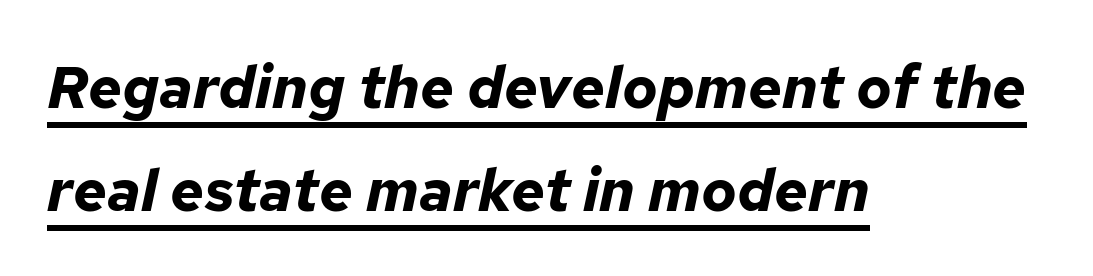
The image shows 59 px bold type, italic (leaning right); set left-aligned, line spacing 1.74x, normal letter spacing, underlined; low stroke contrast and a medium x-height.
